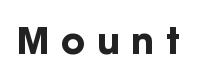
A bare baseline throughout the passage. Posture: upright roman. The passage shown has open, widely tracked lettering throughout. Does the type have serifs? No, each stem ends abruptly.
